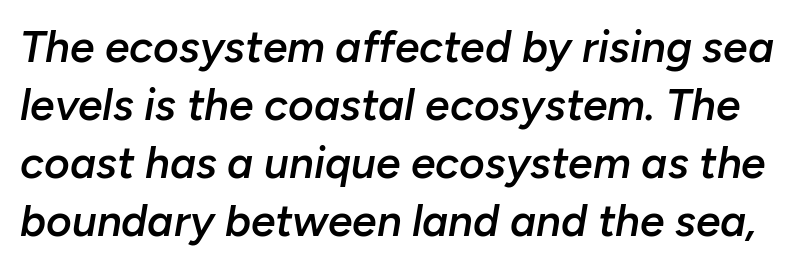
The image shows 44 px semibold type, italic (leaning right); set normal line spacing (1.32x), normal letter spacing, not underlined; low stroke contrast and a medium x-height.
